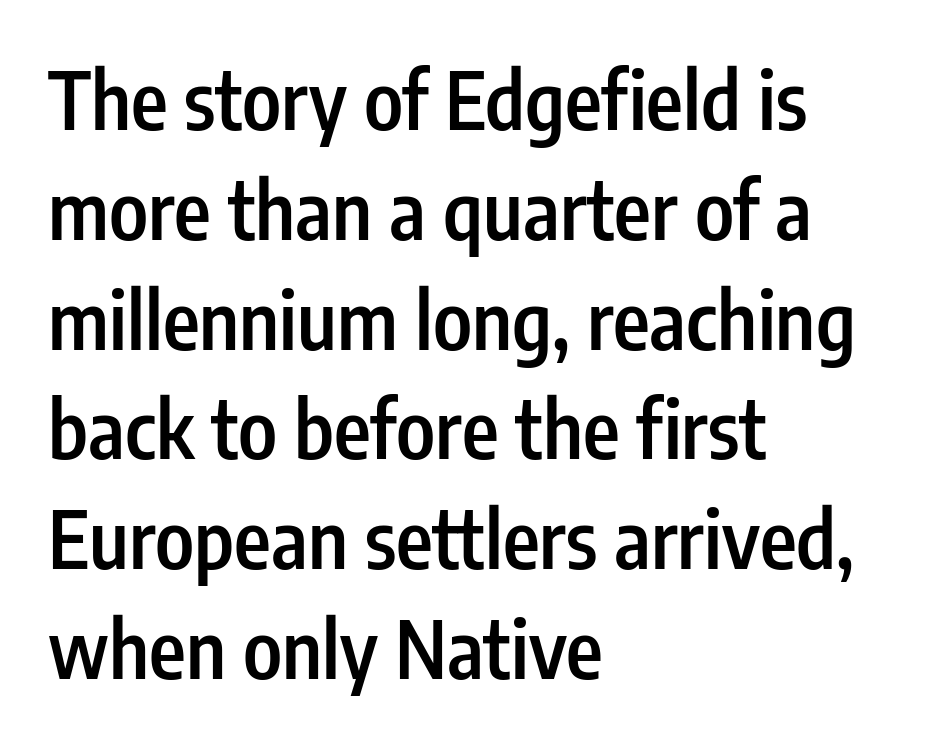
Look at the bottom of the vertical strokes: they stop flat, with no serifs. Nobody touched the tracking dial on this one. Note the varied advance widths — an 'i' is clearly narrower than an 'm'. Casual observation: everything's shoved over to the left.
